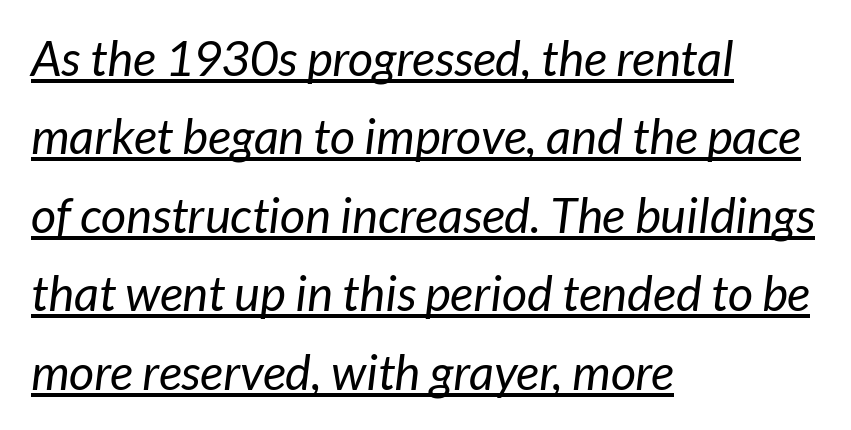
Character widths vary here, with narrow letters taking less room than wide ones. Normally led — the rows are evenly, conventionally spaced. Beneath each row of characters lies a ruled line. The text block is weighted toward the left margin, trailing off unevenly rightward.
